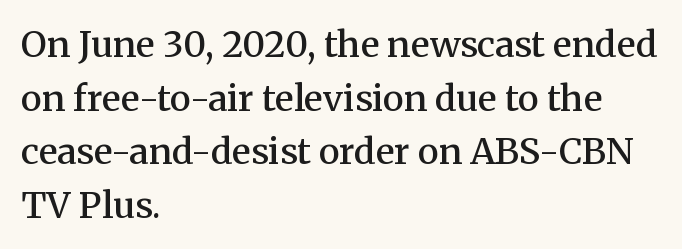
The image shows 36 px semibold serif type, upright; set left-aligned, normal line spacing (1.49x), normal letter spacing, not underlined; medium stroke contrast and a medium x-height.
